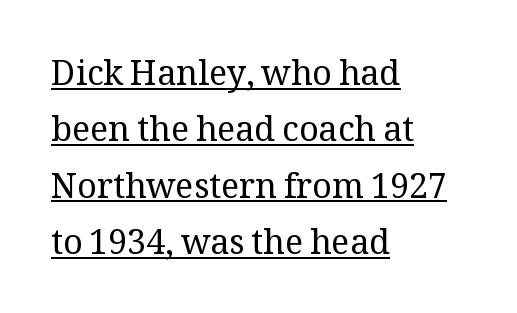
{"serif": "yes", "italic": "no", "bold": "no", "weight": "regular", "width": "normal", "stroke_contrast": "medium", "x_height": "medium", "monospaced": "no", "underline": "yes", "align": "left", "line_spacing": "normal", "line_spacing_ratio": 1.66, "letter_spacing": "normal", "letter_spacing_em": 0.0, "glyph_px": 34}
